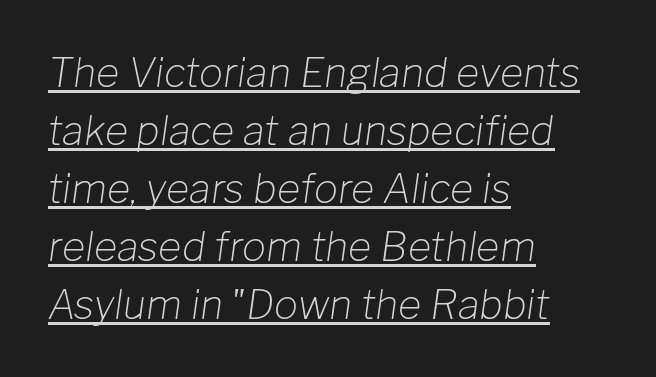
{"italic": "yes", "lean": "right", "slant_degrees": 8, "bold": "no", "weight": "light", "width": "normal", "stroke_contrast": "low", "x_height": "medium", "monospaced": "no", "underline": "yes", "align": "left", "line_spacing": "normal", "line_spacing_ratio": 1.45, "letter_spacing": "normal", "letter_spacing_em": 0.0, "glyph_px": 40}
